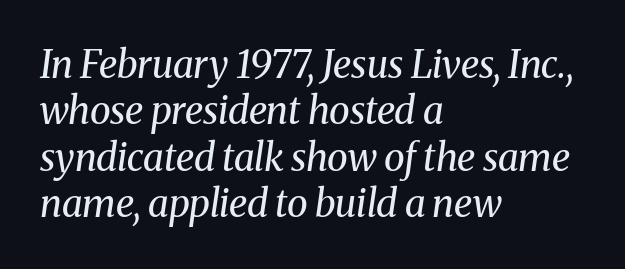
Do the characters align in a grid? No, the font is proportional. Yep, those are serifs on the letters. Posture: slanted. Check the space under the baseline: it is left empty. In terms of letterspacing, this is plain default setting. Weight: regular or lighter.
